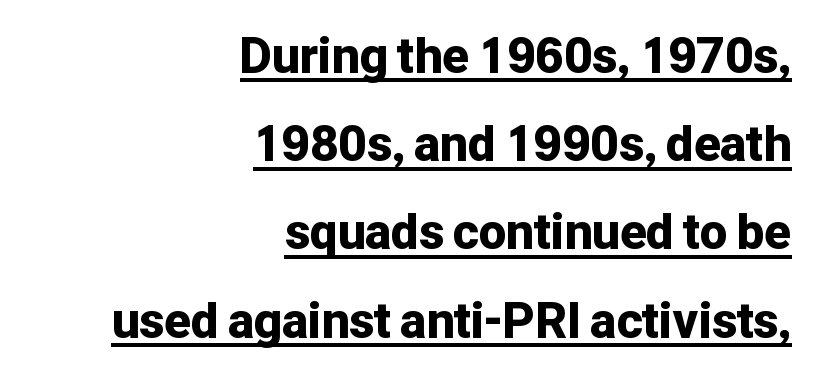
The image shows 49 px bold sans-serif type, upright; set right-aligned, line spacing 1.8x, normal letter spacing, underlined; low stroke contrast and a medium x-height.
